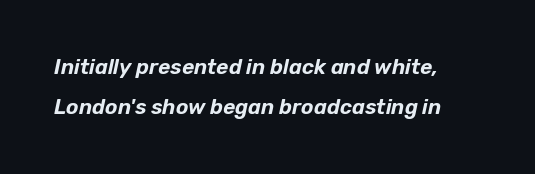
The zone under the glyphs is completely vacant. Notice how the passage keeps a crisp vertical edge on the left only. These lines were composed using italics. Is there much room between lines? Yes — plenty of vertical air separates them. The tracking reads as untouched default to a designer's eye.
